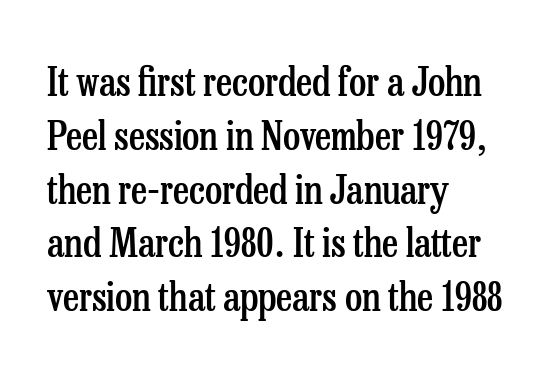
Q: Is the text bold? A: Semi-bold.
Q: Is the text italic (slanted)? A: No, it is upright.
Q: Is the typeface a serif or a sans-serif typeface? A: Serif.
Q: Is the text underlined? A: No.
Q: How is the paragraph aligned? A: Left-aligned.
Q: Is the spacing between letters normal or unusually wide? A: Normal.
Q: Is the spacing between lines tight, normal or loose? A: Normal.
Q: Width (condensed, normal, or wide)? A: Condensed.
Q: Stroke contrast? A: Low.
Q: x-height? A: Medium.
Q: Monospaced? A: No.
